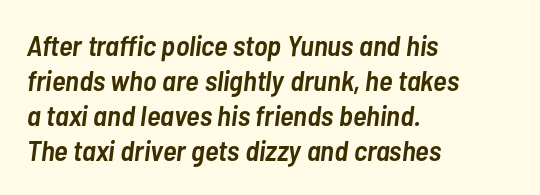
{"italic": "yes", "lean": "right", "slant_degrees": 7, "bold": "semi", "weight": "semibold", "width": "condensed", "stroke_contrast": "low", "x_height": "medium", "monospaced": "no", "underline": "no", "align": "left", "line_spacing_ratio": 1.21, "letter_spacing": "normal", "letter_spacing_em": 0.0, "glyph_px": 29}
